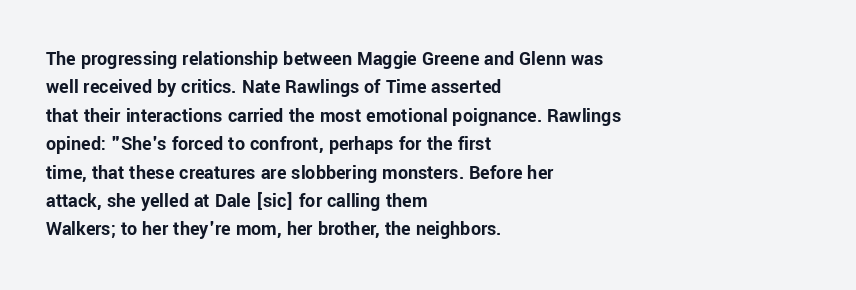
Q: Is the text bold? A: Yes.
Q: Is the text italic (slanted)? A: No, it is upright.
Q: Is the text underlined? A: No.
Q: How is the paragraph aligned? A: Left-aligned.
Q: Is the spacing between letters normal or unusually wide? A: Normal.
Q: Is the spacing between lines tight, normal or loose? A: Normal.
